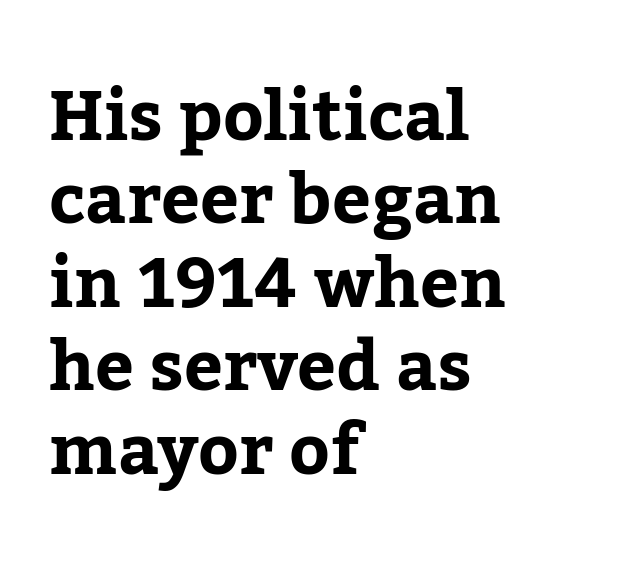
The specimen omits any rule beneath the text block's lines. These lines were composed using upright roman letters. The gaps between neighbouring characters are ordinary and unremarkable. Is this a fixed-width face? No — the glyphs have proportional, varying widths.
